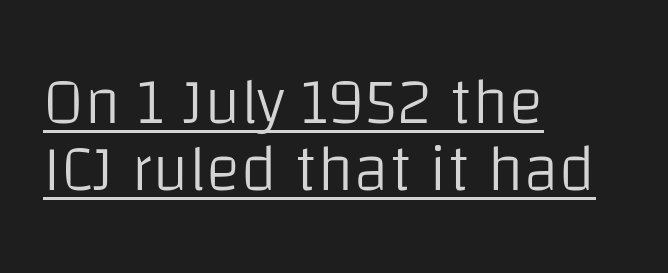
{"serif": "no", "italic": "no", "bold": "no", "weight": "light", "width": "normal", "stroke_contrast": "low", "x_height": "large", "monospaced": "no", "underline": "yes", "align": "left", "line_spacing": "tight", "line_spacing_ratio": 1.03, "letter_spacing": "normal", "letter_spacing_em": 0.0, "glyph_px": 65}
